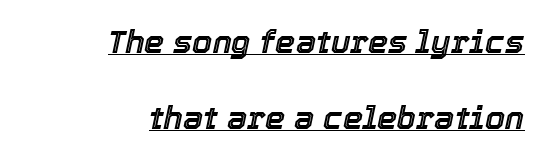
{"italic": "yes", "lean": "right", "slant_degrees": 12, "width": "normal", "x_height": "medium", "monospaced": "no", "underline": "yes", "align": "right", "line_spacing": "loose", "line_spacing_ratio": 2.36, "letter_spacing": "normal", "letter_spacing_em": 0.0, "glyph_px": 32}
